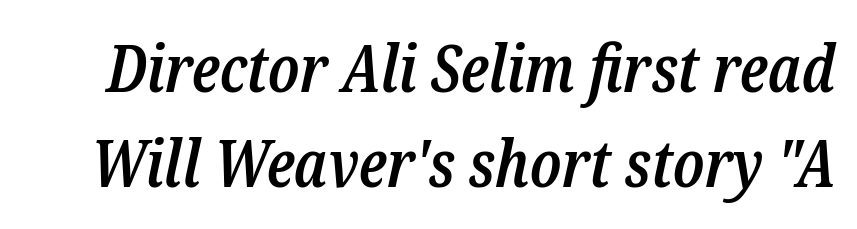
Yep, those are serifs on the letters. Students, note that the glyphs here touch the page at normal intervals. The whole block is typeset with a tilt. Words float on clear page, feet unadorned. Horizontal bands of white between lines are of average thickness. This is the in-between weight designers call semibold or demi.
